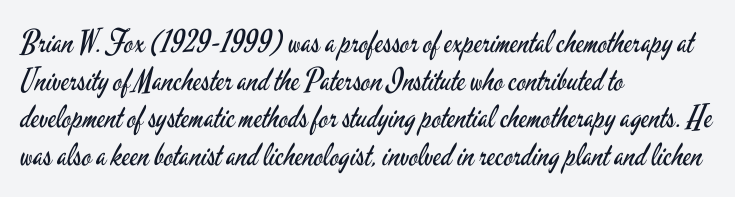
{"serif": "no", "bold": "no", "weight": "regular", "width": "condensed", "stroke_contrast": "low", "x_height": "small", "monospaced": "no", "underline": "no", "align": "left", "line_spacing_ratio": 1.21, "letter_spacing": "normal", "letter_spacing_em": 0.0, "glyph_px": 31}
